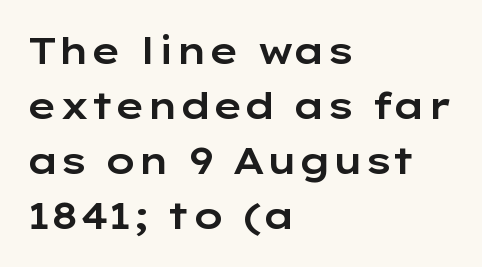
The image shows 37 px wide sans-serif type, upright; set left-aligned, normal line spacing (1.49x), normal letter spacing, not underlined; low stroke contrast and a medium x-height.
